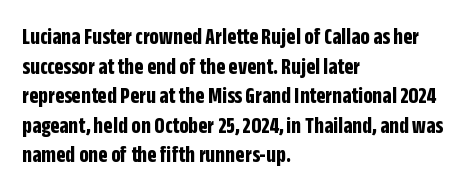
The image shows 24 px bold type, upright; set left-aligned, line spacing 1.23x, normal letter spacing, not underlined.
